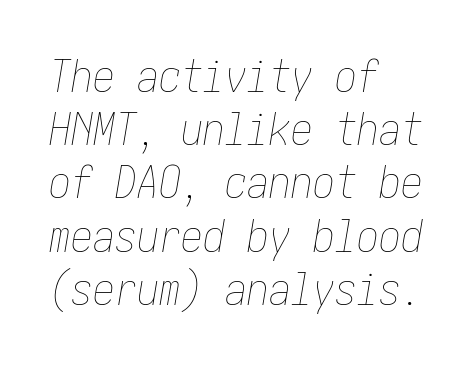
{"italic": "yes", "lean": "right", "slant_degrees": 10, "bold": "no", "weight": "thin", "width": "condensed", "stroke_contrast": "low", "x_height": "medium", "underline": "no", "align": "left", "line_spacing_ratio": 1.21, "letter_spacing": "normal", "letter_spacing_em": 0.0, "glyph_px": 44}
